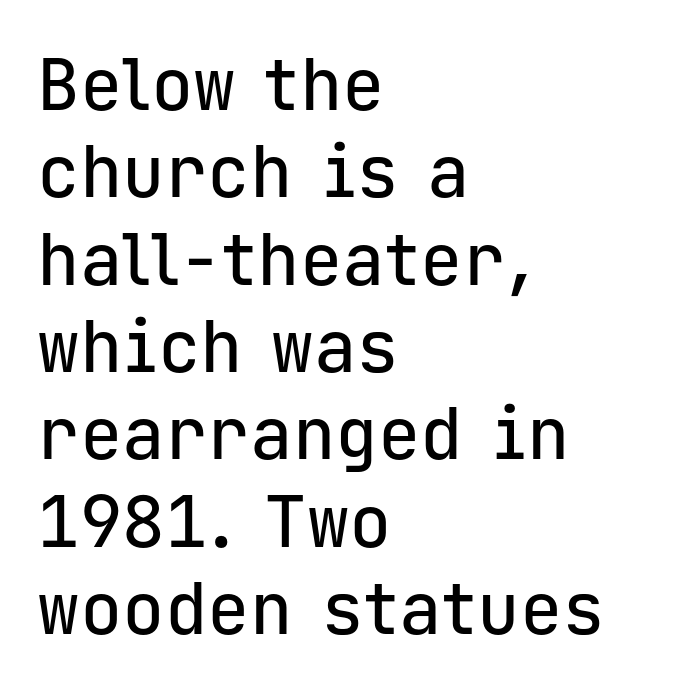
Q: Is the text italic (slanted)? A: No, it is upright.
Q: Is the typeface a serif or a sans-serif typeface? A: Sans-serif.
Q: Is the text underlined? A: No.
Q: How is the paragraph aligned? A: Left-aligned.
Q: Is the spacing between letters normal or unusually wide? A: Normal.
Q: Width (condensed, normal, or wide)? A: Normal.
Q: Stroke contrast? A: Low.
Q: x-height? A: Medium.
Q: Monospaced? A: Yes.
